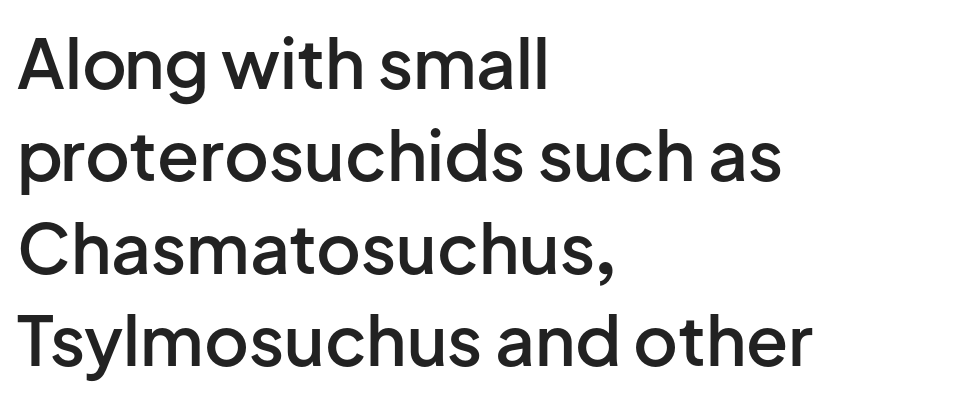
The image shows 69 px semibold sans-serif type, upright; set left-aligned, normal line spacing (1.34x), normal letter spacing, not underlined; low stroke contrast and a medium x-height.
